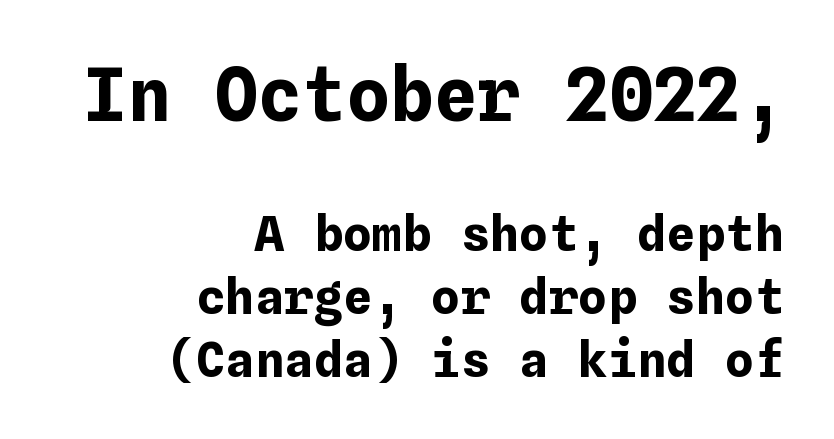
The image shows 73 px bold type, upright; set right-aligned, normal line spacing (1.29x), normal letter spacing, not underlined; the first (top) block is 1.49x larger; low stroke contrast and a medium x-height.
